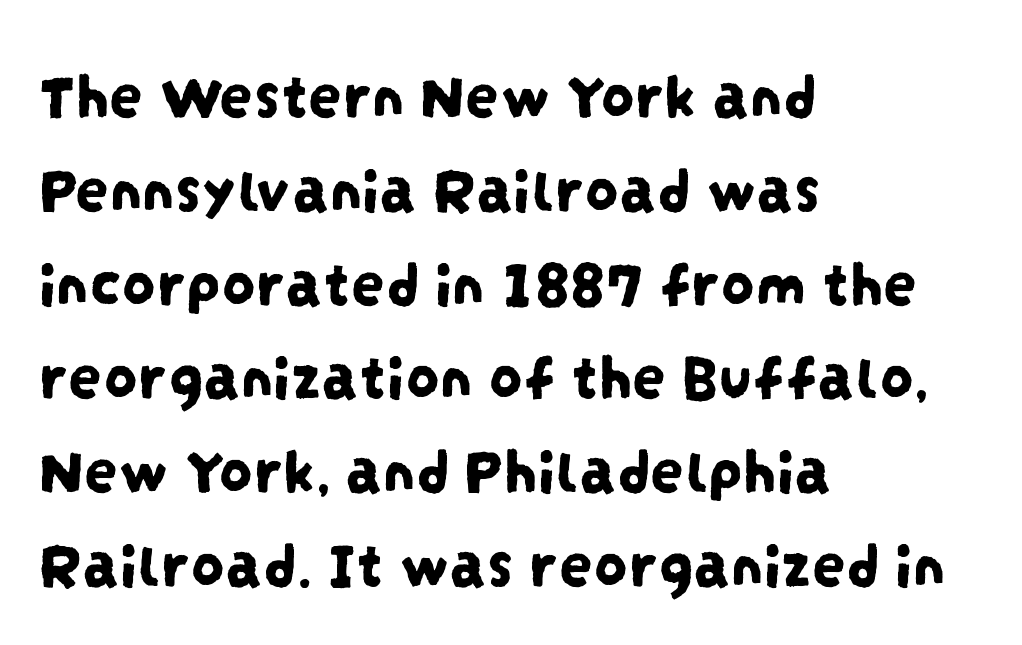
{"serif": "no", "width": "condensed", "stroke_contrast": "low", "x_height": "large", "monospaced": "no", "underline": "no", "align": "left", "line_spacing": "normal", "line_spacing_ratio": 1.4, "letter_spacing": "normal", "letter_spacing_em": 0.0, "glyph_px": 67}
